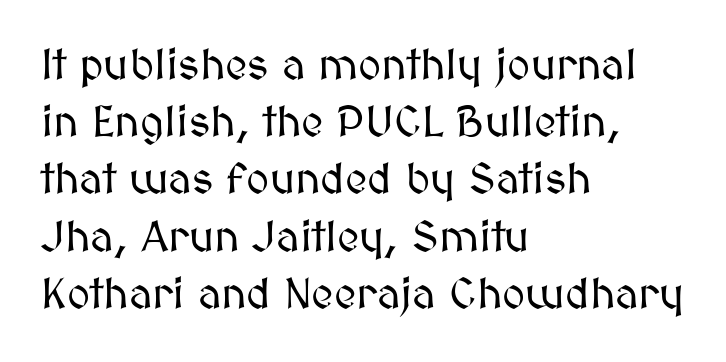
The image shows 44 px text type, upright; set left-aligned, normal line spacing (1.3x), normal letter spacing, not underlined; medium stroke contrast and a medium x-height.
